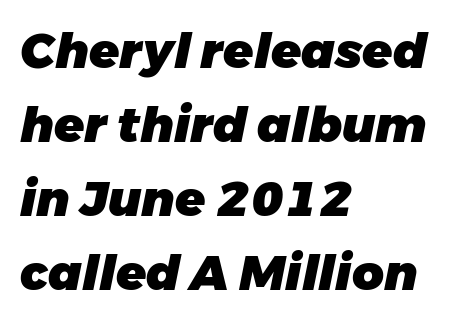
{"italic": "yes", "lean": "right", "slant_degrees": 11, "bold": "yes", "weight": "heavy", "width": "normal", "stroke_contrast": "low", "x_height": "medium", "monospaced": "no", "underline": "no", "align": "left", "line_spacing": "normal", "line_spacing_ratio": 1.51, "letter_spacing": "normal", "letter_spacing_em": 0.0, "glyph_px": 49}
